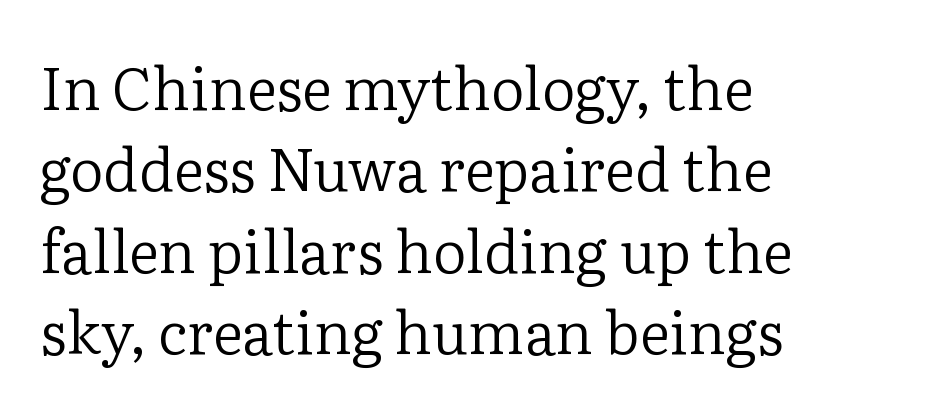
The image shows 59 px regular-weight serif type, upright; set left-aligned, normal line spacing (1.38x), normal letter spacing, not underlined; low stroke contrast and a medium x-height.
